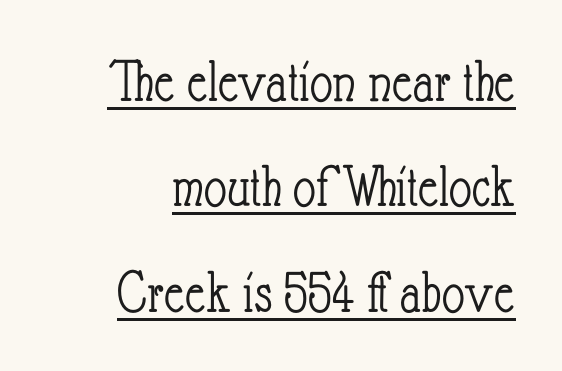
{"italic": "no", "bold": "no", "weight": "light", "width": "condensed", "stroke_contrast": "low", "x_height": "small", "monospaced": "no", "underline": "yes", "align": "right", "line_spacing": "normal", "line_spacing_ratio": 1.7, "letter_spacing": "normal", "letter_spacing_em": 0.0, "glyph_px": 62}
